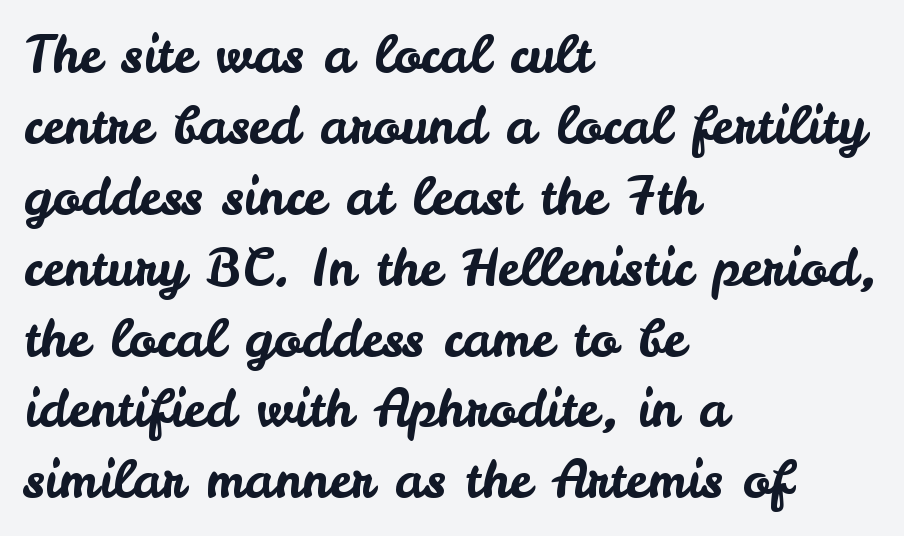
The image shows 51 px sans-serif type; set left-aligned, normal line spacing (1.39x), normal letter spacing, not underlined; low stroke contrast and a small x-height.
